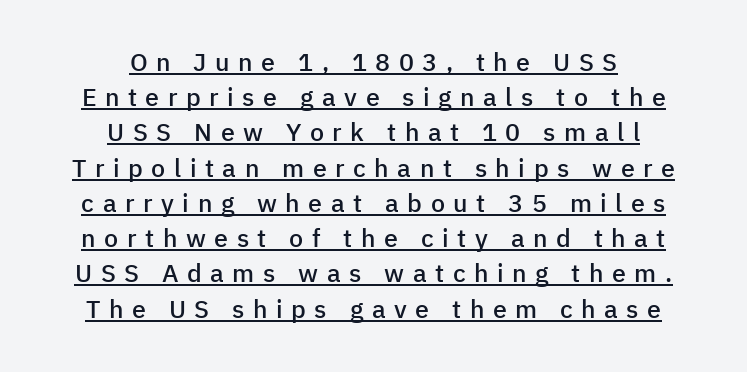
{"italic": "no", "bold": "semi", "underline": "yes", "align": "center", "line_spacing": "normal", "line_spacing_ratio": 1.41, "letter_spacing": "wide", "letter_spacing_em": 0.34, "glyph_px": 25}
